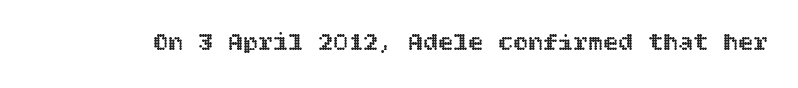
The image shows 25 px text type, upright; set normal letter spacing, not underlined.
